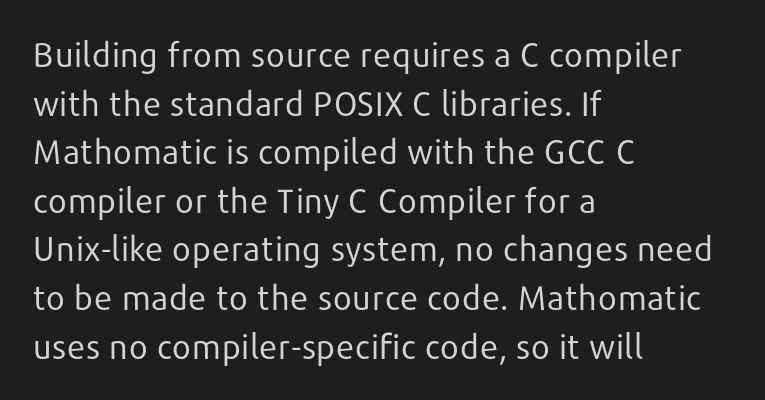
The image shows 34 px regular-weight sans-serif type, upright; set left-aligned, normal line spacing (1.43x), normal letter spacing, not underlined; low stroke contrast and a medium x-height.
